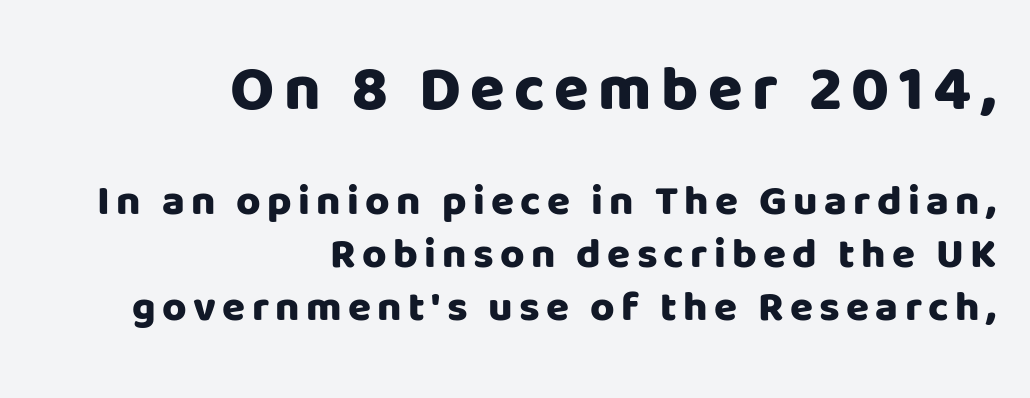
{"serif": "no", "italic": "no", "bold": "yes", "weight": "heavy", "width": "normal", "stroke_contrast": "low", "x_height": "large", "monospaced": "no", "underline": "no", "align": "right", "line_spacing": "normal", "line_spacing_ratio": 1.26, "larger_block": "first", "size_ratio": 1.5, "glyph_px": 63}
